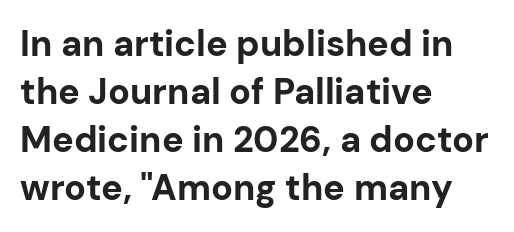
Check under the words: just untouched page. This sample uses a sans-serif face. The face used here has the dense, thick strokes of a bold. Character widths vary here, with narrow letters taking less room than wide ones. Line starts are locked; line ends wander. Evenly set lines give the paragraph a standard silhouette.
